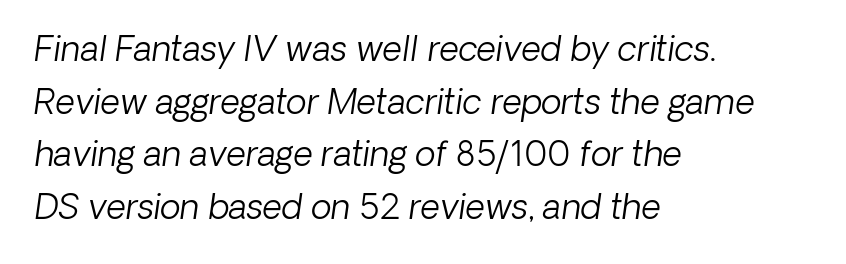
Does the type have serifs? No, each stem ends abruptly. Bare-footed words on every line. In terms of leading, this rendering sits right in the middle. Typeset ragged right — the left edge is the straight one. Standard letterfit; no display-style spreading of the glyphs. Vertical stems look standard width or narrower in stroke.
